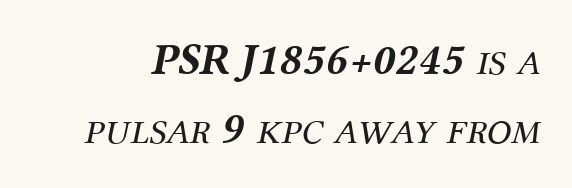
{"serif": "yes", "italic": "yes", "lean": "right", "slant_degrees": 12, "bold": "no", "weight": "regular", "width": "normal", "stroke_contrast": "medium", "x_height": "medium", "monospaced": "no", "underline": "no", "line_spacing": "normal", "line_spacing_ratio": 1.53, "letter_spacing": "normal", "letter_spacing_em": 0.0, "glyph_px": 45}
